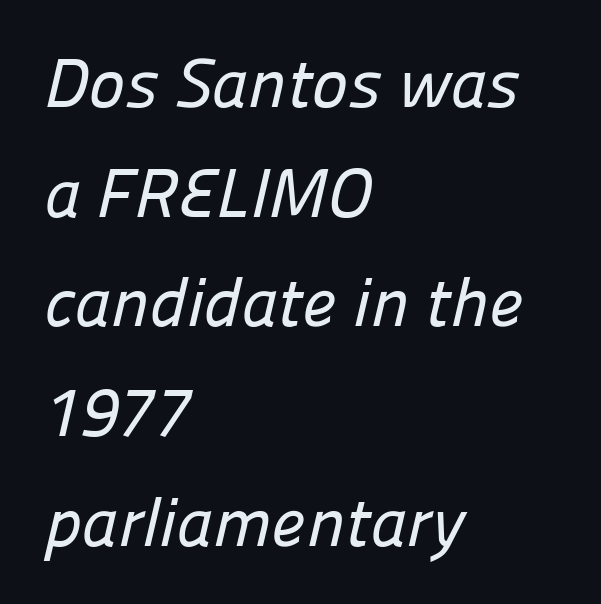
The image shows 69 px sans-serif type; set left-aligned, normal line spacing (1.59x), normal letter spacing, not underlined; low stroke contrast and a medium x-height.
